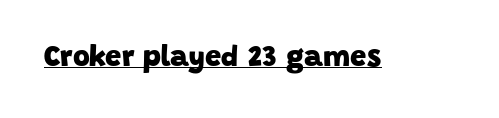
{"serif": "no", "bold": "yes", "weight": "heavy", "width": "normal", "stroke_contrast": "low", "x_height": "large", "monospaced": "no", "underline": "yes", "letter_spacing": "normal", "letter_spacing_em": 0.0, "glyph_px": 29}
